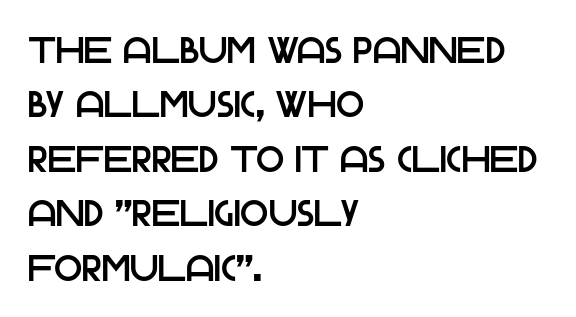
The image shows 37 px sans-serif type, upright; set left-aligned, normal line spacing (1.47x), normal letter spacing, not underlined; low stroke contrast and a large x-height.
